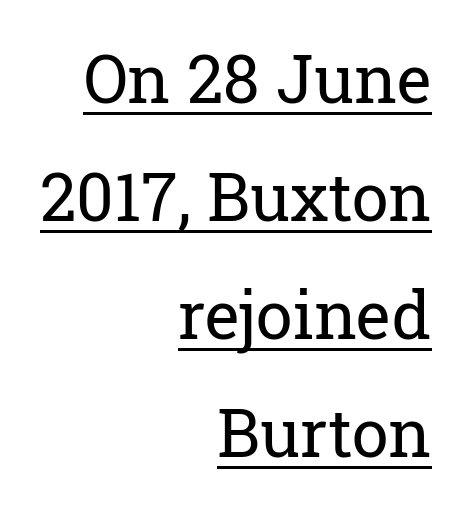
One-word summary of the alignment: right. The letters advance in unequal steps, a hallmark of proportional type. Every word sits above its own underline. The letters stand straight up with perfectly vertical stems. A typesetter would label this face a serif.
